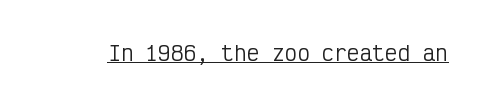
Italic: no, the glyphs are upright roman. You can see a thin bar hugging the bottom of the glyphs. Nothing heavy about these letters — not bold at all. Look at the tracking — it's just the regular setting, nothing added.
